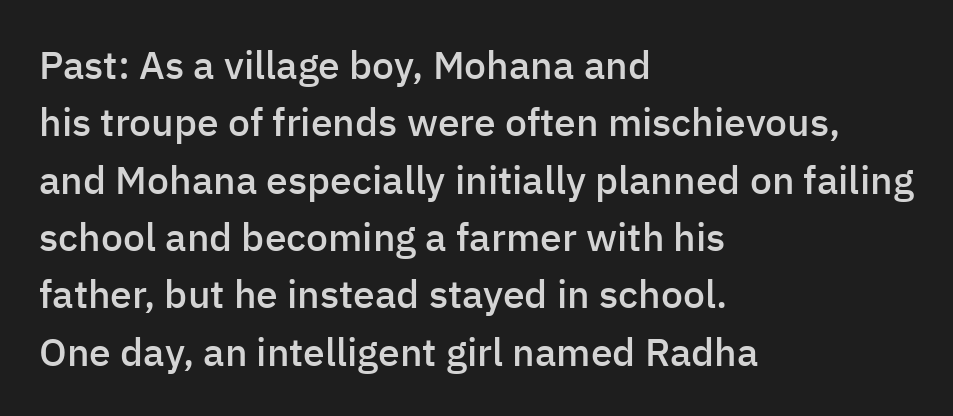
The image shows 39 px semibold sans-serif type, upright; set left-aligned, normal line spacing (1.47x), normal letter spacing, not underlined; low stroke contrast and a medium x-height.
